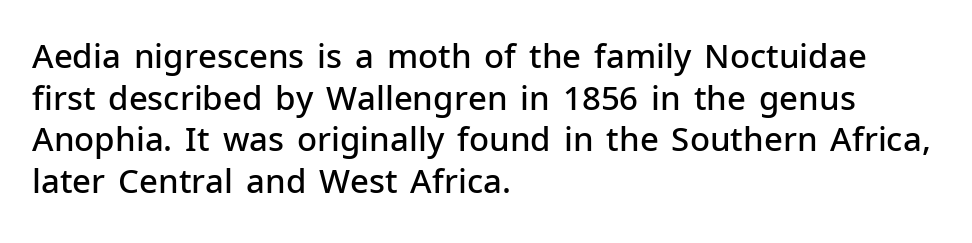
Characters remain perfectly vertical along every line. Inter-character spacing is left at the font's built-in metrics. Regarding leading, the lines here are spaced in the standard way. To sum up the face: it is a sans, with no serifs. Looks like regular typesetting: each glyph gets only the width it needs.
